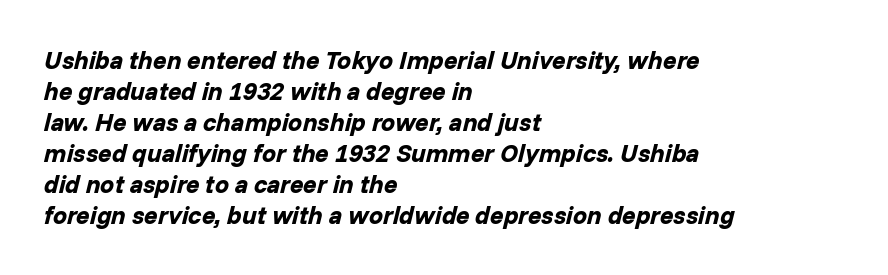
Q: Is the text bold? A: Yes.
Q: Is the text italic (slanted)? A: Yes, it leans right by about 14 degrees.
Q: Is the text underlined? A: No.
Q: How is the paragraph aligned? A: Left-aligned.
Q: Is the spacing between letters normal or unusually wide? A: Normal.
